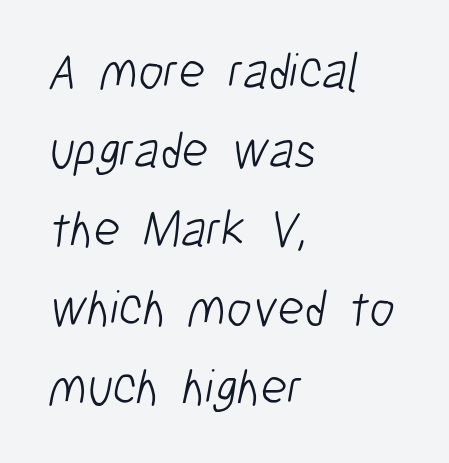
{"serif": "no", "bold": "no", "weight": "light", "width": "condensed", "stroke_contrast": "low", "x_height": "medium", "monospaced": "no", "underline": "no", "align": "left", "line_spacing": "normal", "line_spacing_ratio": 1.55, "letter_spacing": "normal", "letter_spacing_em": 0.0, "glyph_px": 51}
